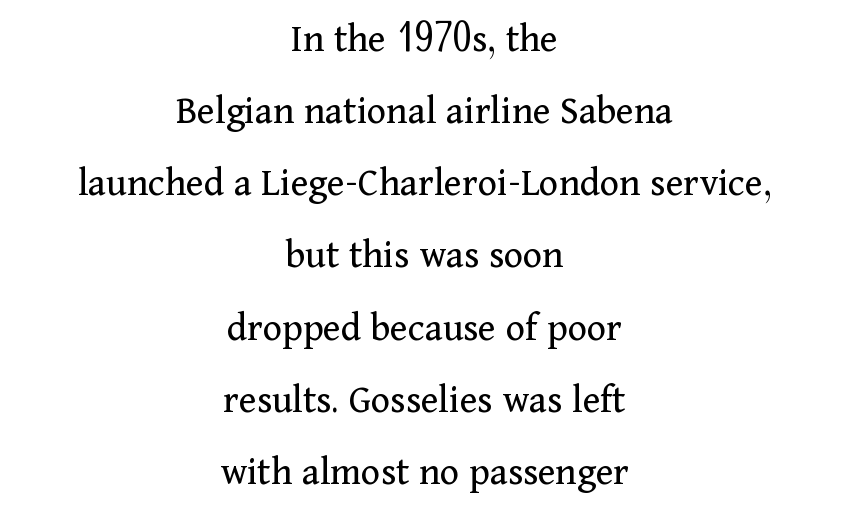
Q: Is the text bold? A: No.
Q: Is the text italic (slanted)? A: No, it is upright.
Q: Is the typeface a serif or a sans-serif typeface? A: Serif.
Q: Is the text underlined? A: No.
Q: How is the paragraph aligned? A: Centered.
Q: Is the spacing between letters normal or unusually wide? A: Normal.
Q: Width (condensed, normal, or wide)? A: Normal.
Q: Stroke contrast? A: Medium.
Q: x-height? A: Medium.
Q: Monospaced? A: No.
